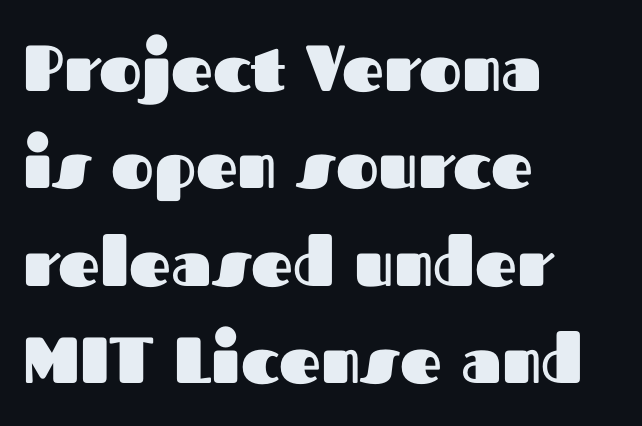
{"serif": "no", "italic": "no", "bold": "yes", "weight": "heavy", "width": "normal", "stroke_contrast": "medium", "x_height": "medium", "monospaced": "no", "underline": "no", "align": "left", "line_spacing": "normal", "line_spacing_ratio": 1.5, "letter_spacing": "normal", "letter_spacing_em": 0.0, "glyph_px": 65}
